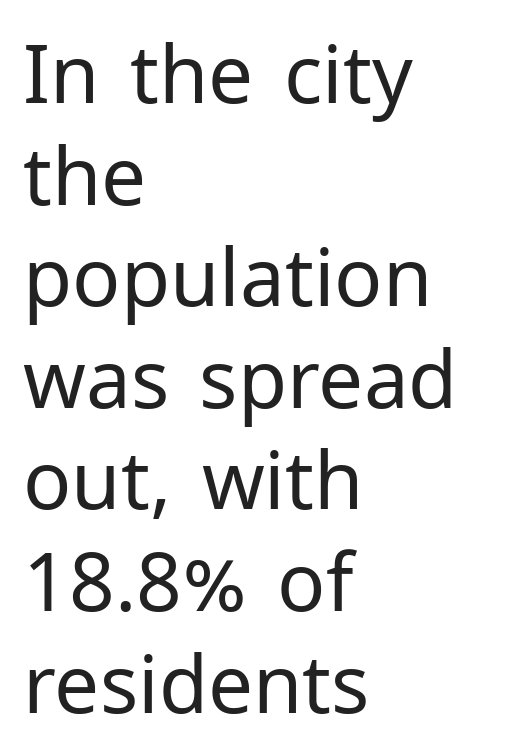
The image shows 80 px regular-weight sans-serif type, upright; set left-aligned, normal line spacing (1.27x), normal letter spacing, not underlined; low stroke contrast and a medium x-height.
